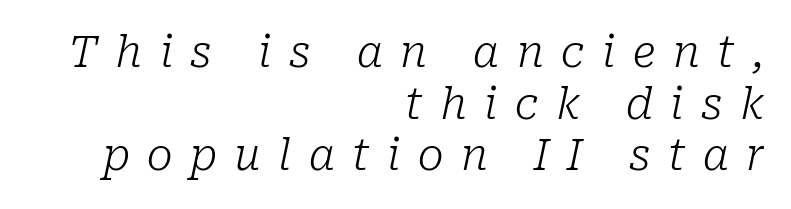
Q: Is the text bold? A: No.
Q: Is the text italic (slanted)? A: Yes, it leans right by about 10 degrees.
Q: Is the typeface a serif or a sans-serif typeface? A: Serif.
Q: Is the text underlined? A: No.
Q: How is the paragraph aligned? A: Right-aligned.
Q: Is the spacing between letters normal or unusually wide? A: Unusually wide.
Q: Width (condensed, normal, or wide)? A: Normal.
Q: Stroke contrast? A: Low.
Q: x-height? A: Medium.
Q: Monospaced? A: No.
